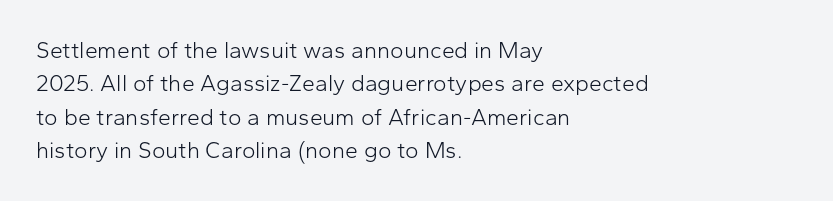
How would I describe the line gaps? Plain and ordinary. Just letters on the line, the space beneath them empty. Alignment: flush left. In terms of posture, this sample is upright.
